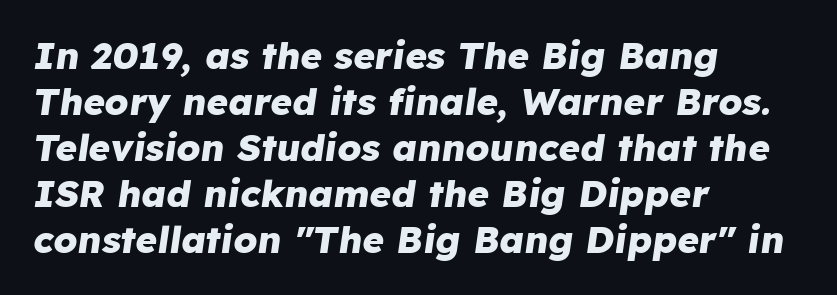
You could not count columns in this text — the font is proportionally spaced. A clean baseline with only descenders dipping below it. These lines stack with their left ends in a neat column. These words are printed bold, with thick strokes throughout. You could call the tracking neutral — neither tight nor loose.
